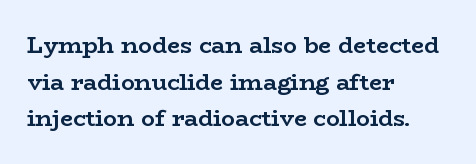
Q: Is the text bold? A: Yes.
Q: Is the text italic (slanted)? A: No, it is upright.
Q: Is the text underlined? A: No.
Q: How is the paragraph aligned? A: Left-aligned.
Q: Is the spacing between letters normal or unusually wide? A: Normal.
Q: Is the spacing between lines tight, normal or loose? A: Normal.
